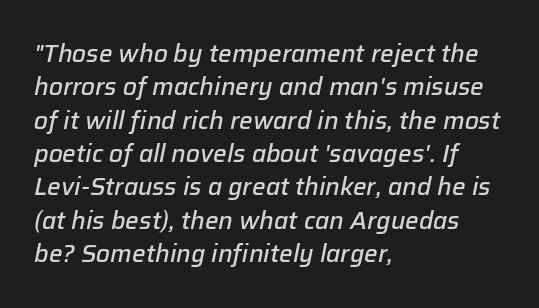
Q: Is the text bold? A: Semi-bold.
Q: Is the text italic (slanted)? A: Yes, it leans right by about 12 degrees.
Q: Is the text underlined? A: No.
Q: How is the paragraph aligned? A: Left-aligned.
Q: Is the spacing between letters normal or unusually wide? A: Normal.
Q: Is the spacing between lines tight, normal or loose? A: Normal.
